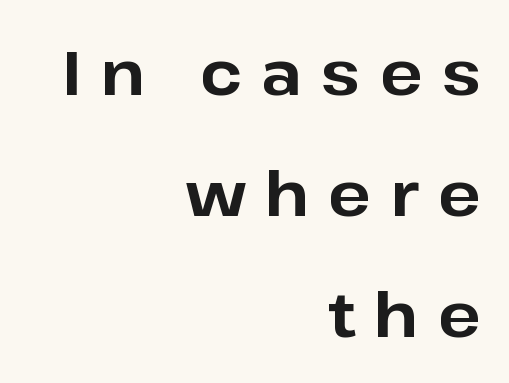
{"serif": "no", "italic": "no", "bold": "yes", "weight": "bold", "width": "normal", "stroke_contrast": "low", "x_height": "medium", "monospaced": "no", "underline": "no", "align": "right", "line_spacing": "loose", "line_spacing_ratio": 1.95, "letter_spacing": "wide", "letter_spacing_em": 0.31, "glyph_px": 62}
